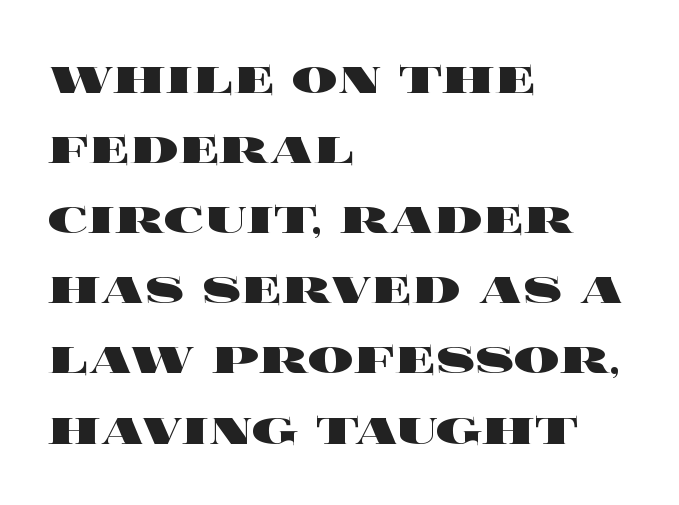
Do the letters lean? They stand straight. Between one letter and the next there's only the usual sliver of space. Typographic density is high because the face is bold. Compared with a centered layout, this one pins lines to the left instead. The strip under each line holds only bare page.
